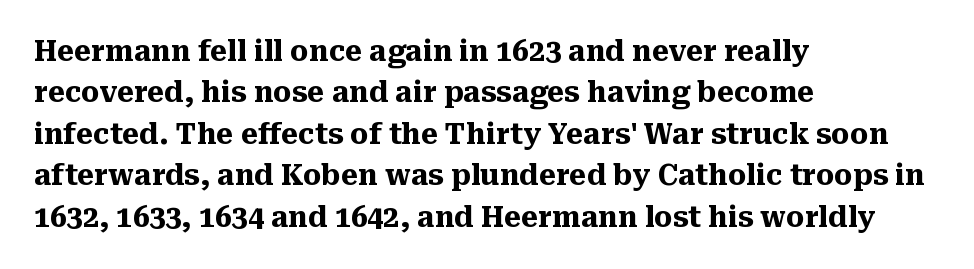
This sample has the flowing, uneven cadence of proportional lettering. The lines in this sample share a left origin and differ only in where they stop. Is there much room between lines? A standard amount, neither cramped nor airy. These lines were composed using upright roman letters. A typesetter would call this zero additional tracking. I'd describe the lettering as bold — thick and assertive.
